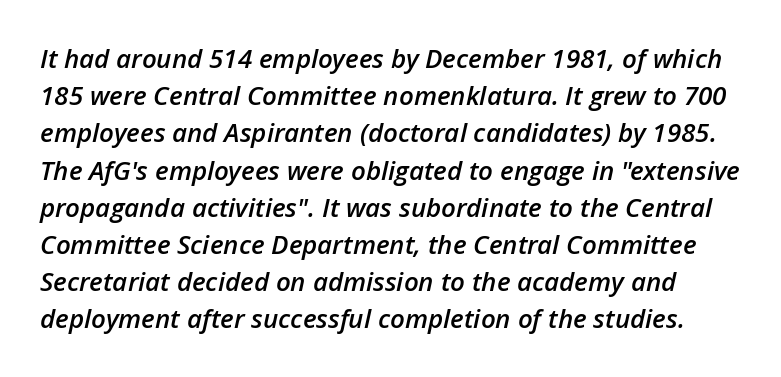
The image shows 26 px text type, italic (leaning right); set normal line spacing (1.43x), normal letter spacing, not underlined.
